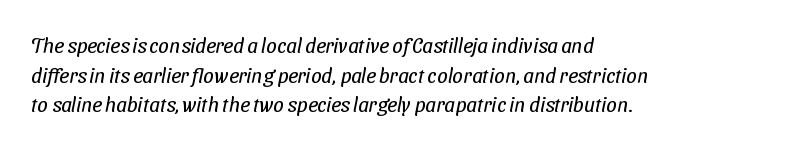
Q: Is the text bold? A: No.
Q: Is the text underlined? A: No.
Q: How is the paragraph aligned? A: Left-aligned.
Q: Is the spacing between letters normal or unusually wide? A: Normal.
Q: Is the spacing between lines tight, normal or loose? A: Normal.
